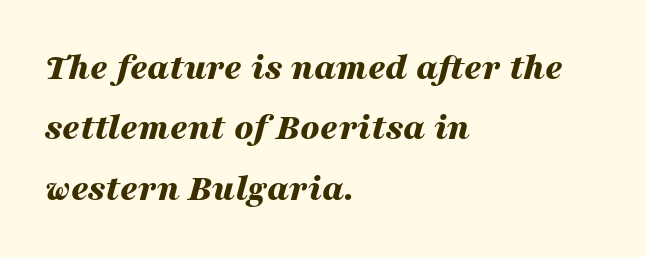
Italic: yes, the glyphs are oblique. Line starts are locked; line ends wander. The baseline area is clear. Spacing between characters is what you'd get straight out of the box. The font is running at its bold setting.
